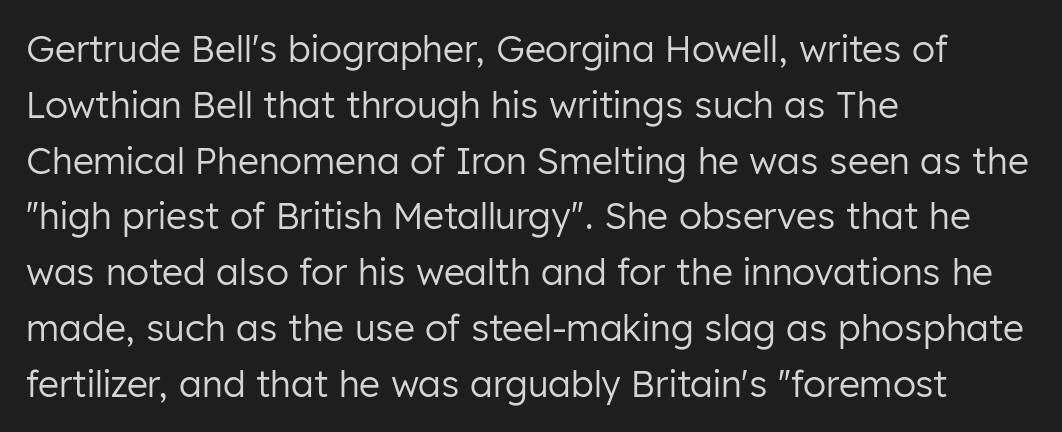
The image shows 36 px regular-weight sans-serif type, upright; set left-aligned, normal line spacing (1.55x), normal letter spacing, not underlined; low stroke contrast and a medium x-height.
